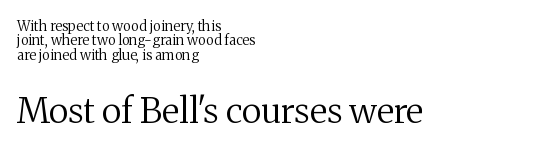
{"serif": "yes", "italic": "no", "bold": "no", "weight": "regular", "width": "normal", "stroke_contrast": "medium", "x_height": "medium", "monospaced": "no", "underline": "no", "align": "left", "line_spacing": "tight", "line_spacing_ratio": 1.02, "letter_spacing": "normal", "letter_spacing_em": 0.0, "larger_block": "second", "size_ratio": 2.5, "glyph_px": 35}
